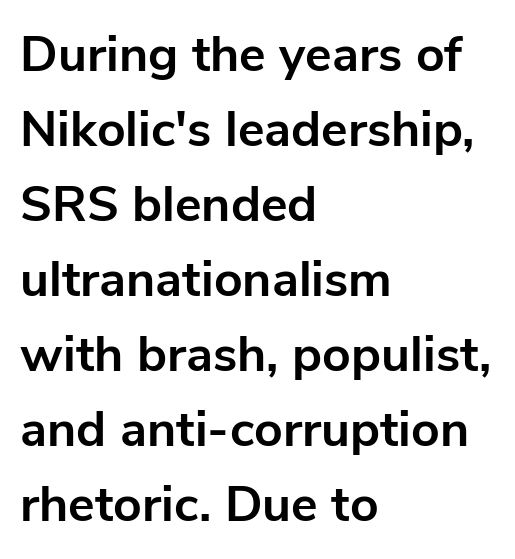
Plain, unruled lines of type. Horizontally, the lines are justified to the leading edge only. The letters sit at their default tracking, neither squeezed nor spread. The passage shown is typeset with a sans-serif family. You'd pick this weight for a headline — it's a proper bold. The passage shown is typed in a proportional face where columns would drift.
